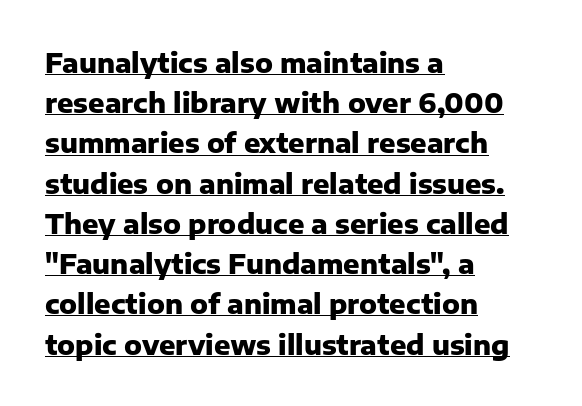
Q: Is the text bold? A: Yes.
Q: Is the text italic (slanted)? A: No, it is upright.
Q: Is the text underlined? A: Yes.
Q: How is the paragraph aligned? A: Left-aligned.
Q: Is the spacing between letters normal or unusually wide? A: Normal.
Q: Is the spacing between lines tight, normal or loose? A: Normal.
